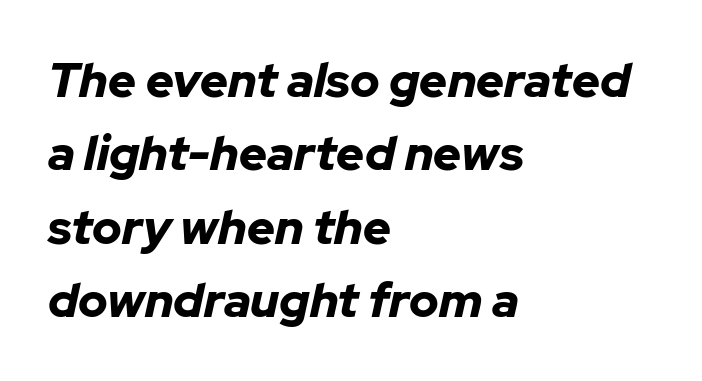
{"italic": "yes", "lean": "right", "slant_degrees": 12, "bold": "yes", "weight": "bold", "width": "normal", "stroke_contrast": "low", "x_height": "medium", "monospaced": "no", "underline": "no", "align": "left", "line_spacing": "normal", "line_spacing_ratio": 1.53, "letter_spacing": "normal", "letter_spacing_em": 0.0, "glyph_px": 48}
